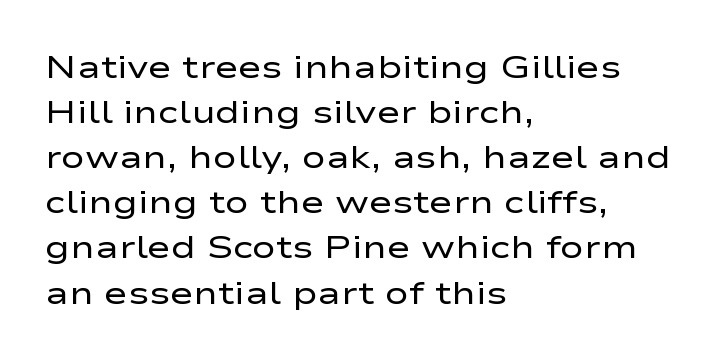
{"serif": "no", "italic": "no", "bold": "no", "weight": "regular", "width": "wide", "stroke_contrast": "low", "x_height": "medium", "monospaced": "no", "underline": "no", "align": "left", "line_spacing": "normal", "line_spacing_ratio": 1.41, "letter_spacing": "normal", "letter_spacing_em": 0.0, "glyph_px": 32}
